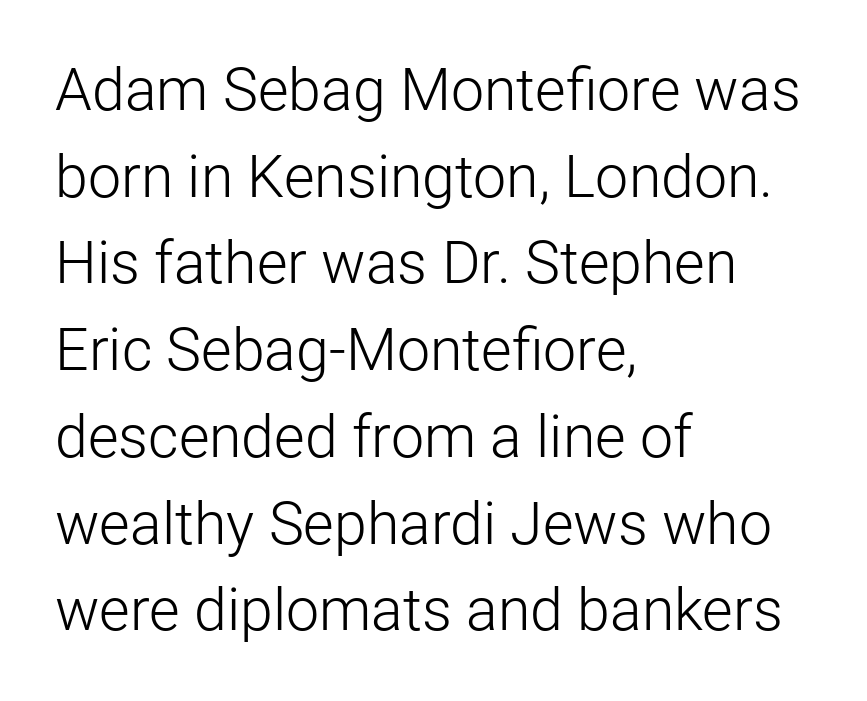
Q: Is the text bold? A: No.
Q: Is the text italic (slanted)? A: No, it is upright.
Q: Is the typeface a serif or a sans-serif typeface? A: Sans-serif.
Q: Is the text underlined? A: No.
Q: How is the paragraph aligned? A: Left-aligned.
Q: Is the spacing between letters normal or unusually wide? A: Normal.
Q: Is the spacing between lines tight, normal or loose? A: Normal.
Q: Width (condensed, normal, or wide)? A: Normal.
Q: Stroke contrast? A: Low.
Q: x-height? A: Medium.
Q: Monospaced? A: No.
